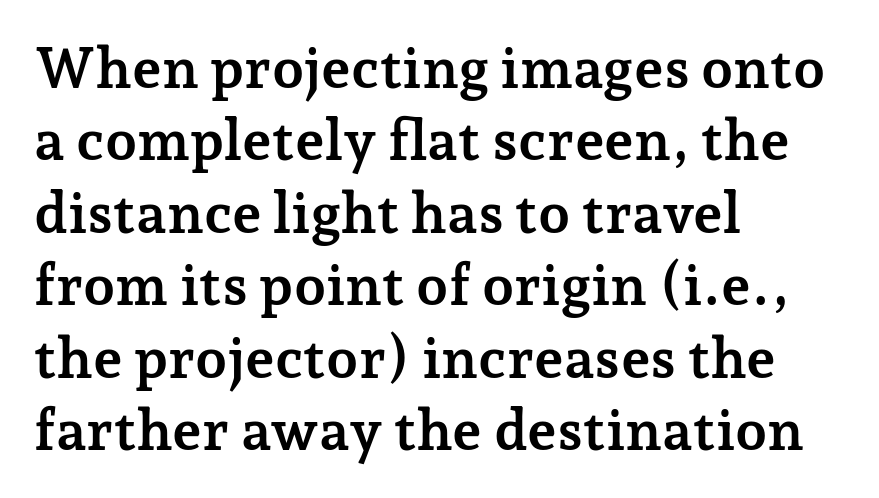
The image shows 57 px semibold serif type, upright; set left-aligned, normal line spacing (1.27x), normal letter spacing, not underlined; low stroke contrast and a medium x-height.
